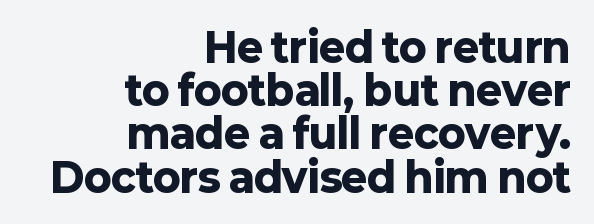
{"serif": "no", "italic": "no", "bold": "yes", "weight": "heavy", "width": "normal", "stroke_contrast": "low", "x_height": "medium", "monospaced": "no", "underline": "no", "align": "right", "line_spacing": "tight", "line_spacing_ratio": 1.08, "letter_spacing": "normal", "letter_spacing_em": 0.0, "glyph_px": 40}
